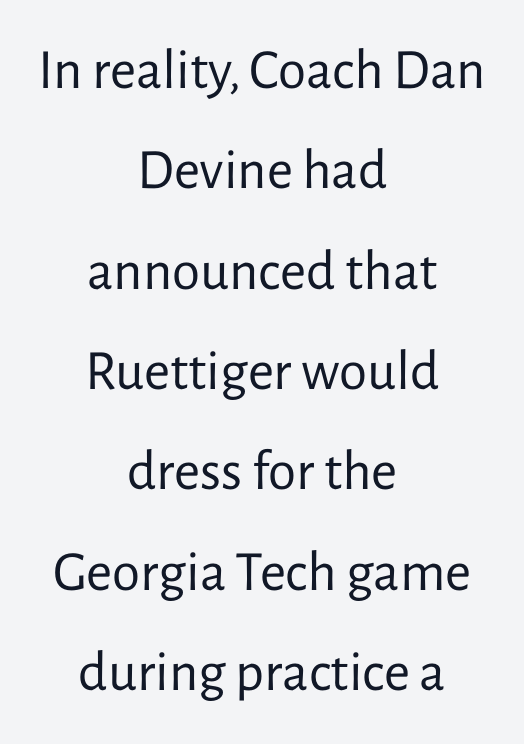
{"serif": "no", "italic": "no", "bold": "no", "weight": "regular", "width": "normal", "stroke_contrast": "low", "x_height": "medium", "monospaced": "no", "underline": "no", "align": "center", "line_spacing_ratio": 1.76, "letter_spacing": "normal", "letter_spacing_em": 0.0, "glyph_px": 57}
